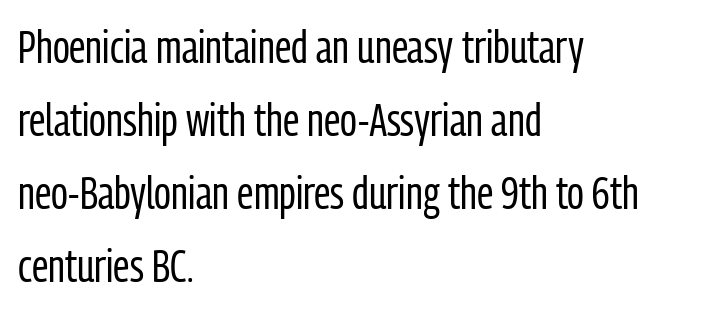
{"serif": "no", "italic": "no", "bold": "no", "weight": "regular", "width": "condensed", "stroke_contrast": "low", "x_height": "medium", "monospaced": "no", "underline": "no", "align": "left", "line_spacing": "normal", "line_spacing_ratio": 1.59, "letter_spacing": "normal", "letter_spacing_em": 0.0, "glyph_px": 46}
